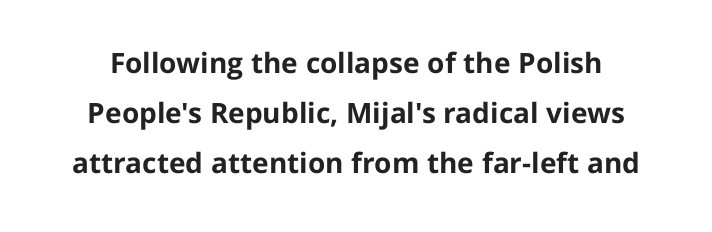
The image shows 28 px bold sans-serif type, upright; set line spacing 1.79x, normal letter spacing, not underlined; low stroke contrast and a medium x-height.
